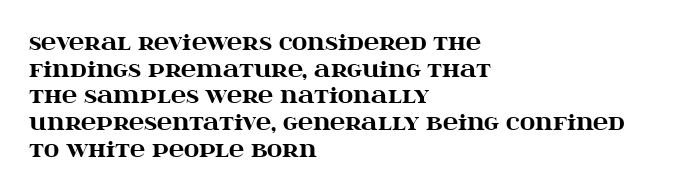
The image shows 21 px bold type, upright; set left-aligned, normal line spacing (1.27x), normal letter spacing, not underlined.
